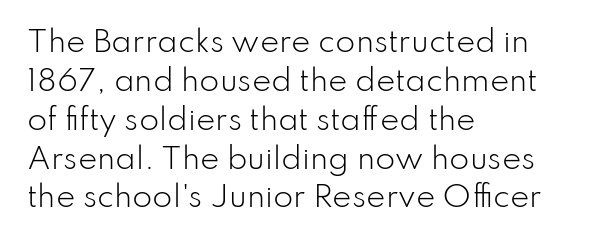
{"serif": "no", "italic": "no", "bold": "no", "weight": "light", "width": "normal", "stroke_contrast": "low", "x_height": "small", "monospaced": "no", "underline": "no", "align": "left", "line_spacing": "normal", "line_spacing_ratio": 1.34, "letter_spacing": "normal", "letter_spacing_em": 0.0, "glyph_px": 29}
